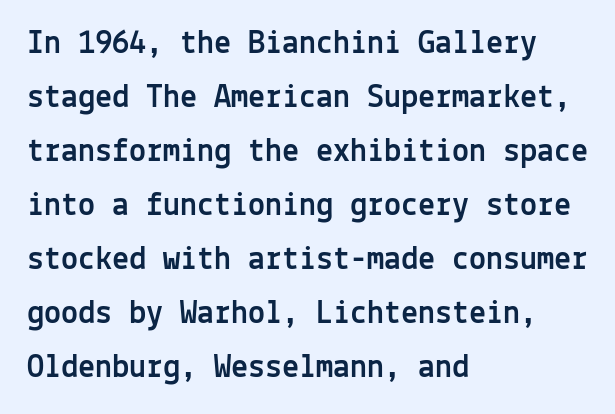
The glyphs are unaccompanied by any horizontal stroke below them. Line starts are locked; line ends wander. Does extra space separate the letters? No, they use regular spacing. Italic: no, the glyphs are upright roman. Fixed-width glyphs throughout — classic coding-font behaviour.
